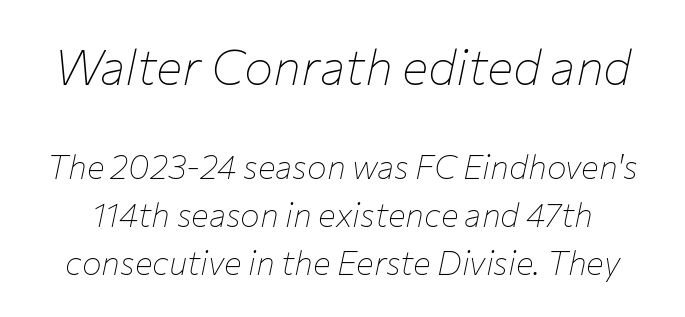
{"italic": "yes", "lean": "right", "slant_degrees": 12, "bold": "no", "weight": "thin", "width": "normal", "stroke_contrast": "low", "x_height": "medium", "monospaced": "no", "underline": "no", "line_spacing": "normal", "line_spacing_ratio": 1.45, "letter_spacing": "normal", "letter_spacing_em": 0.0, "larger_block": "first", "size_ratio": 1.48, "glyph_px": 49}
